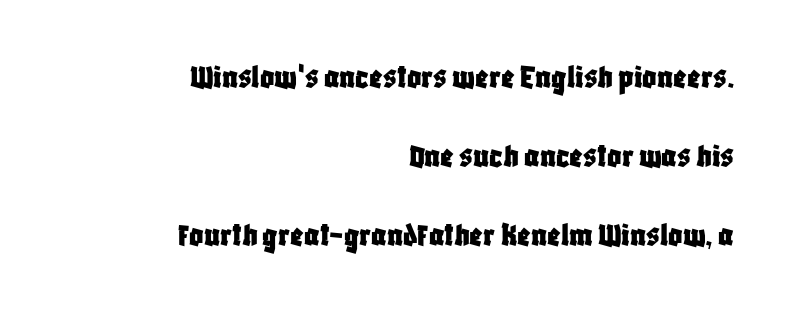
The image shows 35 px condensed sans-serif type, upright; set right-aligned, loose line spacing (2.26x), normal letter spacing, not underlined; low stroke contrast and a large x-height.
